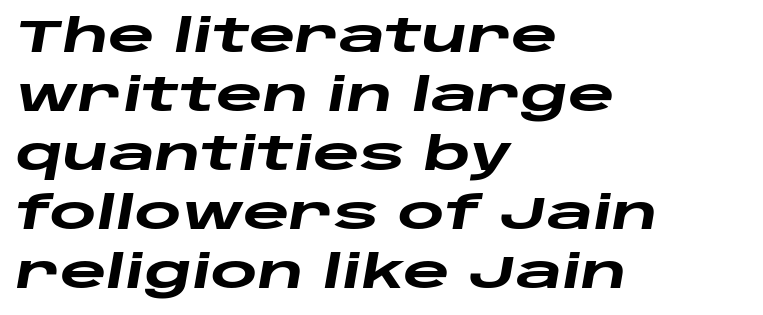
{"italic": "yes", "lean": "right", "slant_degrees": 10, "bold": "yes", "weight": "heavy", "width": "wide", "stroke_contrast": "low", "x_height": "large", "monospaced": "no", "underline": "no", "align": "left", "line_spacing": "normal", "line_spacing_ratio": 1.31, "letter_spacing": "normal", "letter_spacing_em": 0.0, "glyph_px": 45}
